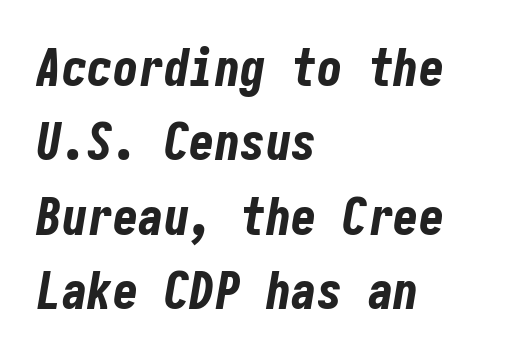
{"italic": "yes", "lean": "right", "slant_degrees": 10, "bold": "yes", "weight": "bold", "width": "condensed", "stroke_contrast": "low", "x_height": "medium", "underline": "no", "align": "left", "line_spacing": "normal", "line_spacing_ratio": 1.46, "letter_spacing": "normal", "letter_spacing_em": 0.0, "glyph_px": 51}
